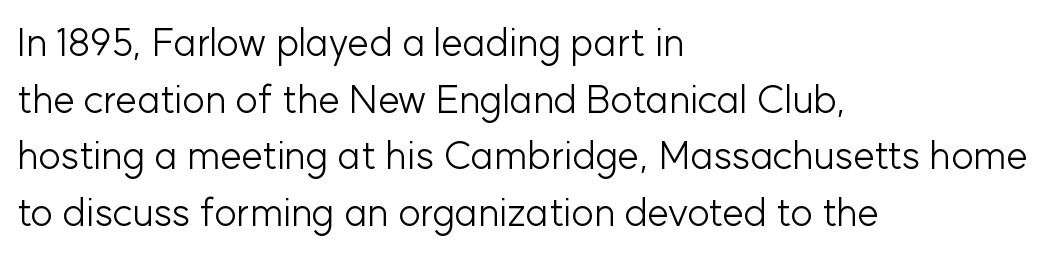
Q: Is the text bold? A: No.
Q: Is the text italic (slanted)? A: No, it is upright.
Q: Is the typeface a serif or a sans-serif typeface? A: Sans-serif.
Q: Is the text underlined? A: No.
Q: How is the paragraph aligned? A: Left-aligned.
Q: Is the spacing between letters normal or unusually wide? A: Normal.
Q: Is the spacing between lines tight, normal or loose? A: Normal.
Q: Width (condensed, normal, or wide)? A: Normal.
Q: Stroke contrast? A: Low.
Q: x-height? A: Medium.
Q: Monospaced? A: No.
